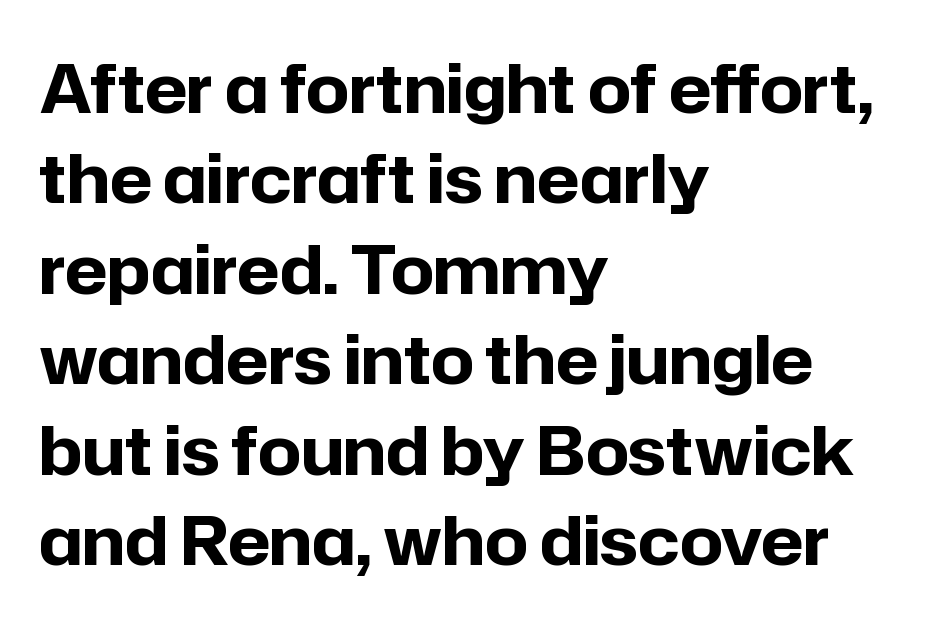
The passage shown is typed in a proportional face where columns would drift. The string is rendered with underlining switched off. Leftover space on each line is placed entirely after the last word. Nothing unusual about the tracking: characters are spaced as the font intends. On the weight axis this lands at bold, roughly 700.
